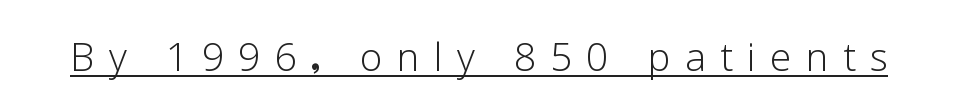
{"serif": "no", "italic": "no", "bold": "no", "weight": "light", "width": "normal", "stroke_contrast": "low", "x_height": "medium", "monospaced": "no", "underline": "yes", "letter_spacing": "wide", "letter_spacing_em": 0.27, "glyph_px": 52}
